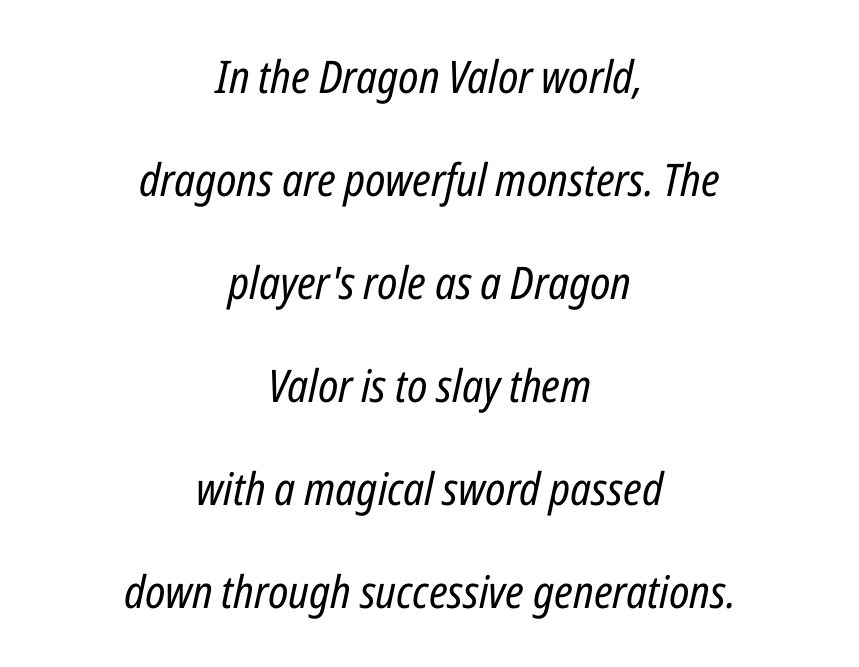
The image shows 45 px regular-weight, condensed type, italic (leaning right); set centered, loose line spacing (2.29x), normal letter spacing, not underlined; low stroke contrast and a medium x-height.
